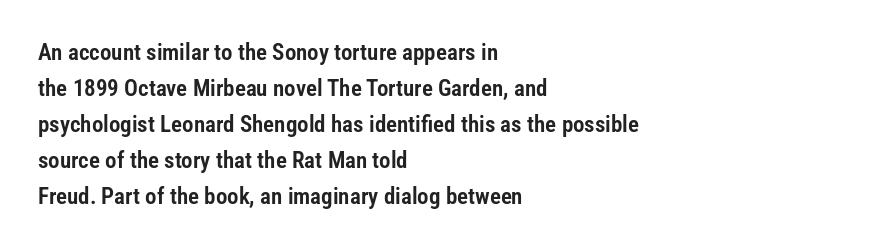
The image shows 23 px text type, upright; set left-aligned, normal line spacing (1.56x), normal letter spacing, not underlined.
